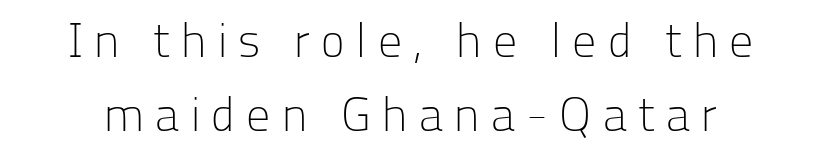
{"serif": "no", "italic": "no", "bold": "no", "weight": "light", "width": "normal", "stroke_contrast": "low", "x_height": "medium", "monospaced": "no", "underline": "no", "line_spacing": "normal", "line_spacing_ratio": 1.55, "letter_spacing": "wide", "letter_spacing_em": 0.24, "glyph_px": 48}
